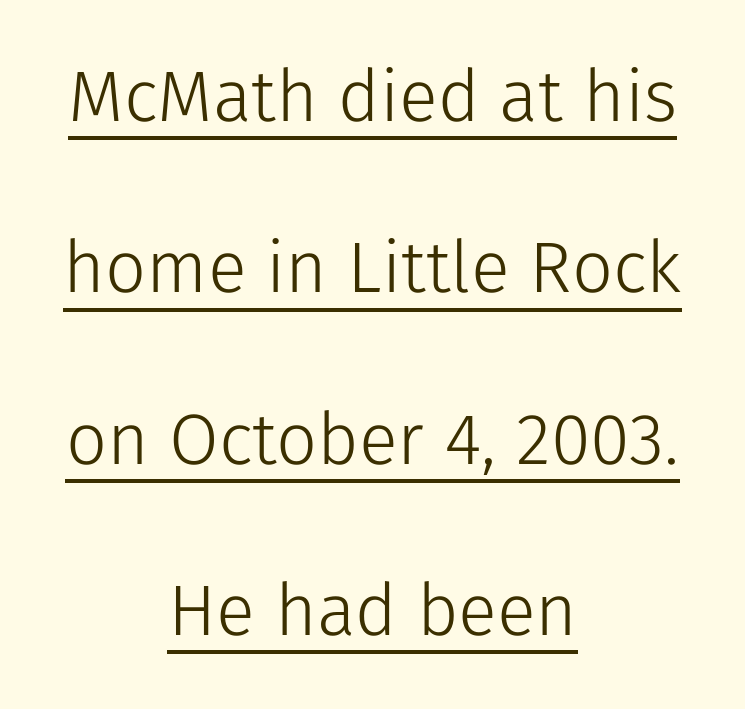
Q: Is the text bold? A: No.
Q: Is the text italic (slanted)? A: No, it is upright.
Q: Is the typeface a serif or a sans-serif typeface? A: Sans-serif.
Q: Is the text underlined? A: Yes.
Q: How is the paragraph aligned? A: Centered.
Q: Is the spacing between letters normal or unusually wide? A: Normal.
Q: Is the spacing between lines tight, normal or loose? A: Loose.
Q: Width (condensed, normal, or wide)? A: Normal.
Q: Stroke contrast? A: Low.
Q: x-height? A: Medium.
Q: Monospaced? A: No.
